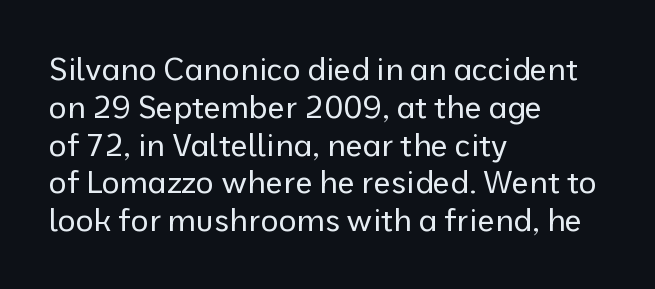
Which margin do the lines hug? The left one — the right edge is uneven. Type style note: lacks serifs. Does the lettering tilt? It doesn't — this is upright. The foot of each line stays bare and open. The horizontal fit of the characters is conventional and even.
